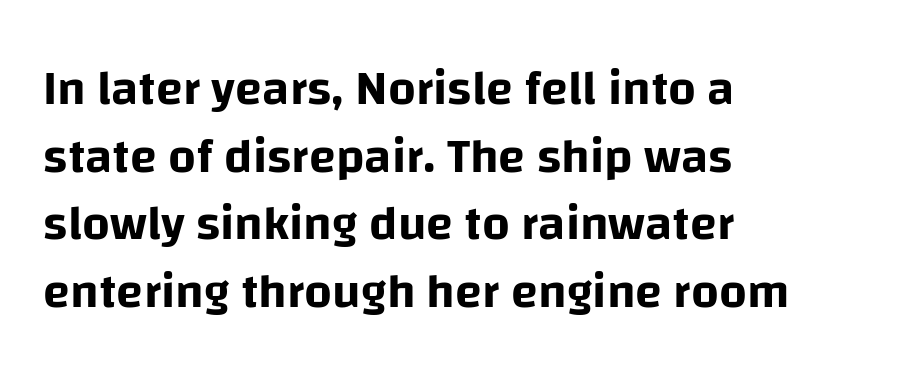
{"serif": "no", "italic": "no", "width": "normal", "stroke_contrast": "low", "x_height": "large", "monospaced": "no", "underline": "no", "align": "left", "line_spacing": "normal", "line_spacing_ratio": 1.38, "letter_spacing": "normal", "letter_spacing_em": 0.0, "glyph_px": 49}
